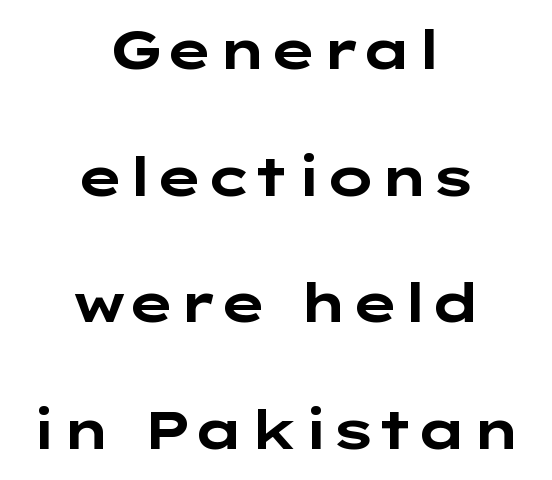
{"serif": "no", "italic": "no", "bold": "yes", "weight": "bold", "width": "wide", "stroke_contrast": "low", "x_height": "medium", "underline": "no", "align": "center", "line_spacing": "loose", "line_spacing_ratio": 2.39, "letter_spacing": "normal", "letter_spacing_em": 0.0, "glyph_px": 53}
